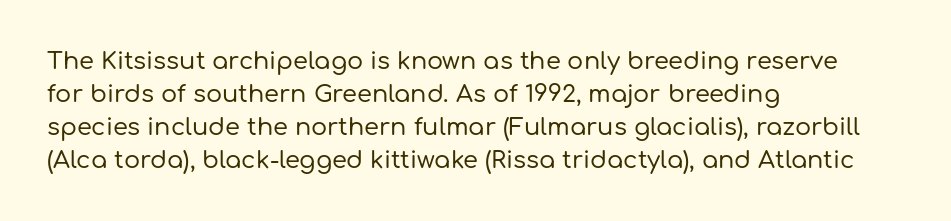
The image shows 24 px text type, upright; set left-aligned, normal line spacing (1.37x), normal letter spacing, not underlined.
